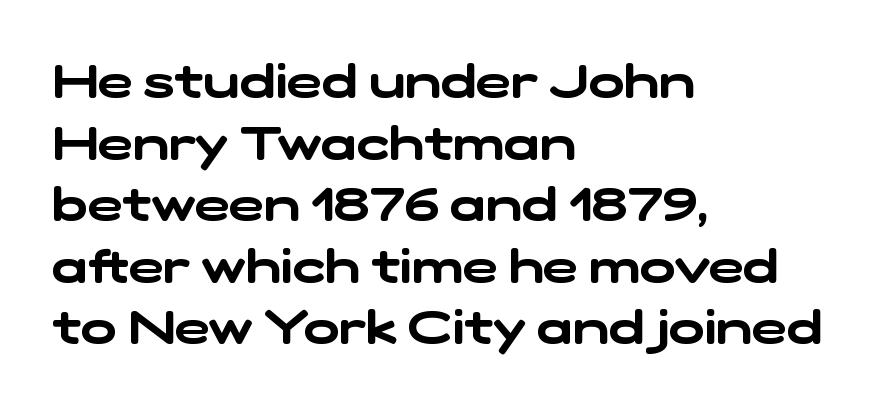
Q: Is the typeface a serif or a sans-serif typeface? A: Sans-serif.
Q: Is the text underlined? A: No.
Q: How is the paragraph aligned? A: Left-aligned.
Q: Is the spacing between letters normal or unusually wide? A: Normal.
Q: Is the spacing between lines tight, normal or loose? A: Normal.
Q: Width (condensed, normal, or wide)? A: Wide.
Q: Stroke contrast? A: Low.
Q: x-height? A: Medium.
Q: Monospaced? A: No.
